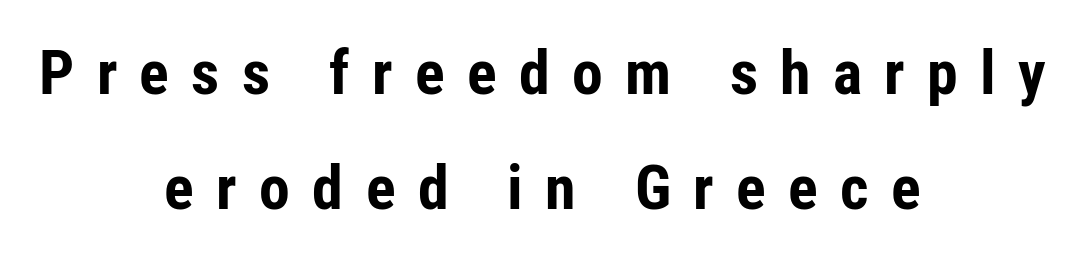
The image shows 62 px bold, condensed sans-serif type, upright; set centered, line spacing 1.86x, unusually wide letter spacing (+0.36 em), not underlined; low stroke contrast and a medium x-height.
